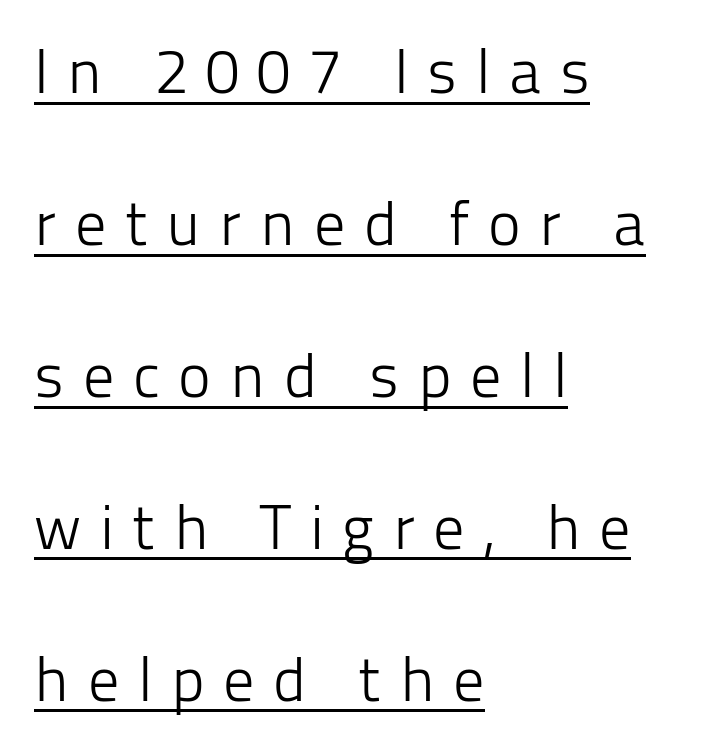
{"serif": "no", "italic": "no", "bold": "no", "weight": "light", "width": "normal", "stroke_contrast": "low", "x_height": "medium", "monospaced": "no", "underline": "yes", "align": "left", "line_spacing": "loose", "line_spacing_ratio": 2.45, "letter_spacing": "wide", "letter_spacing_em": 0.3, "glyph_px": 62}
